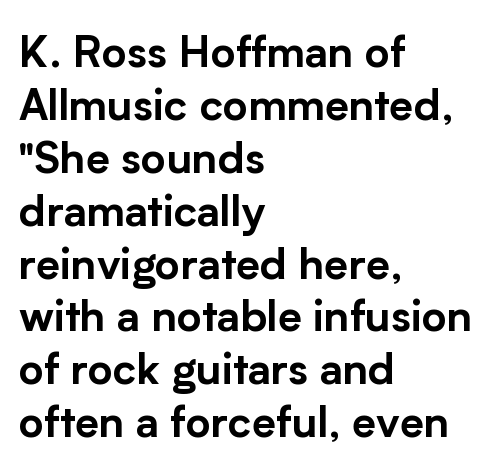
{"serif": "no", "italic": "no", "width": "normal", "stroke_contrast": "low", "x_height": "medium", "monospaced": "no", "underline": "no", "align": "left", "line_spacing_ratio": 1.23, "letter_spacing": "normal", "letter_spacing_em": 0.0, "glyph_px": 43}
